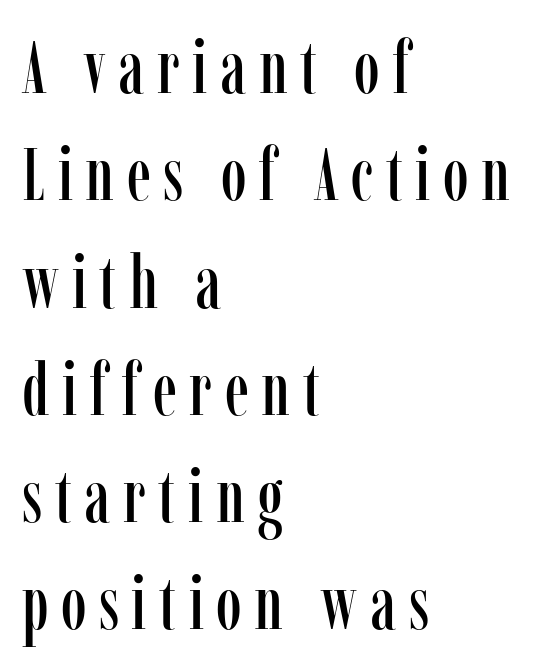
Q: Is the text italic (slanted)? A: No, it is upright.
Q: Is the typeface a serif or a sans-serif typeface? A: Serif.
Q: Is the text underlined? A: No.
Q: How is the paragraph aligned? A: Left-aligned.
Q: Is the spacing between lines tight, normal or loose? A: Normal.
Q: Width (condensed, normal, or wide)? A: Condensed.
Q: Stroke contrast? A: Low.
Q: x-height? A: Medium.
Q: Monospaced? A: No.
